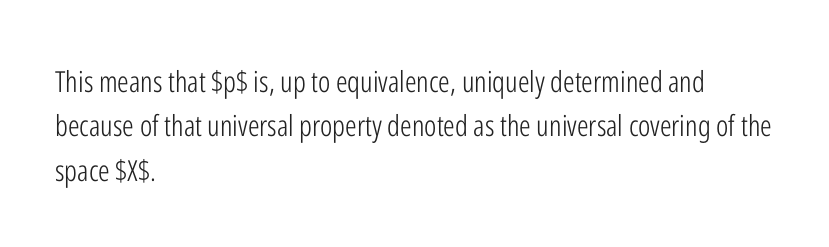
Note the varied advance widths — an 'i' is clearly narrower than an 'm'. The baseline area is clear. A student would call this left alignment; a typographer would say flush left, rag right. Look at the tracking — it's just the regular setting, nothing added. The type sits square on the baseline with zero lean. Serifs: no, the terminals of the letterforms are clean.
